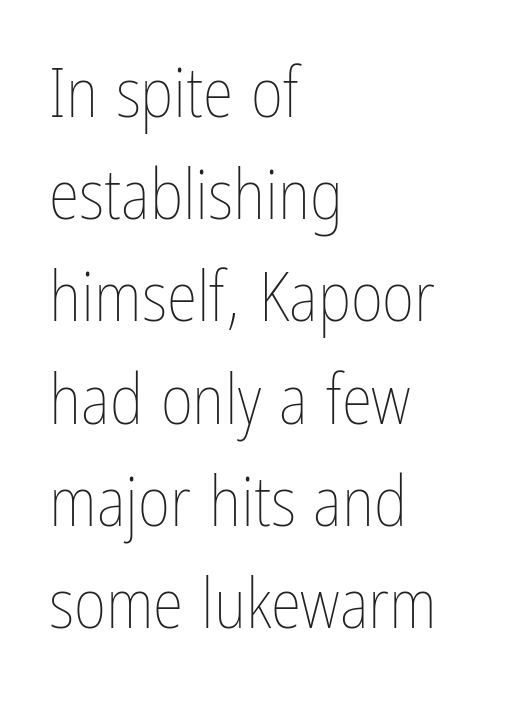
Weight: regular or lighter. Observe the ordinary spacing: letters are neighbours, not strangers. Style check: upright. Just letters on the line, the space beneath them empty.
